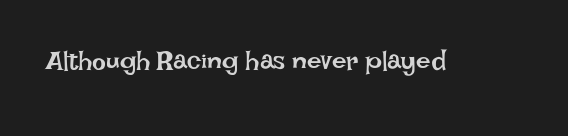
{"italic": "no", "bold": "no", "underline": "no", "letter_spacing": "normal", "letter_spacing_em": 0.0, "glyph_px": 26}
